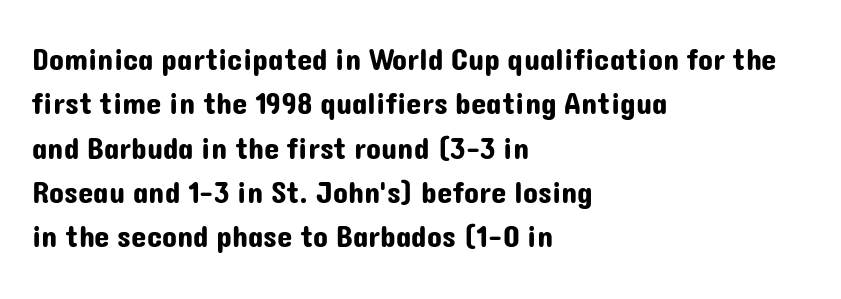
Is the letter spacing exaggerated? No — it looks like the ordinary default. The glyphs are unaccompanied by any horizontal stroke below them. Characters remain perfectly vertical along every line. How would I describe the line gaps? Plain and ordinary.
